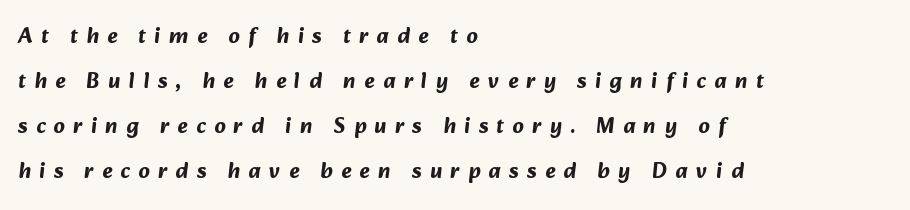
The image shows 22 px bold type; set left-aligned, loose line spacing (2.05x), unusually wide letter spacing (+0.38 em), not underlined.
